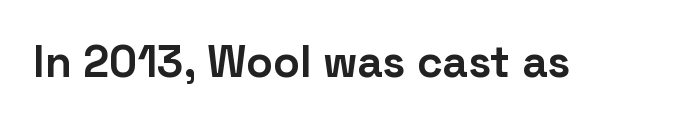
The tracking reads as untouched default to a designer's eye. Only glyphs here, with clear space below each row. The font's upright variant was chosen for this text. Compared with an ordinary text face, these strokes are far heavier — a full bold.
